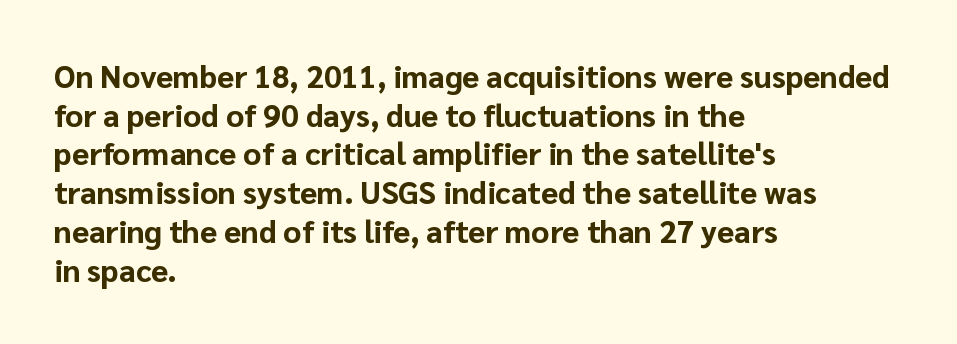
Q: Is the text bold? A: Yes.
Q: Is the text italic (slanted)? A: No, it is upright.
Q: Is the typeface a serif or a sans-serif typeface? A: Sans-serif.
Q: Is the text underlined? A: No.
Q: How is the paragraph aligned? A: Left-aligned.
Q: Is the spacing between letters normal or unusually wide? A: Normal.
Q: Is the spacing between lines tight, normal or loose? A: Normal.
Q: Width (condensed, normal, or wide)? A: Normal.
Q: Stroke contrast? A: Low.
Q: x-height? A: Medium.
Q: Monospaced? A: No.
